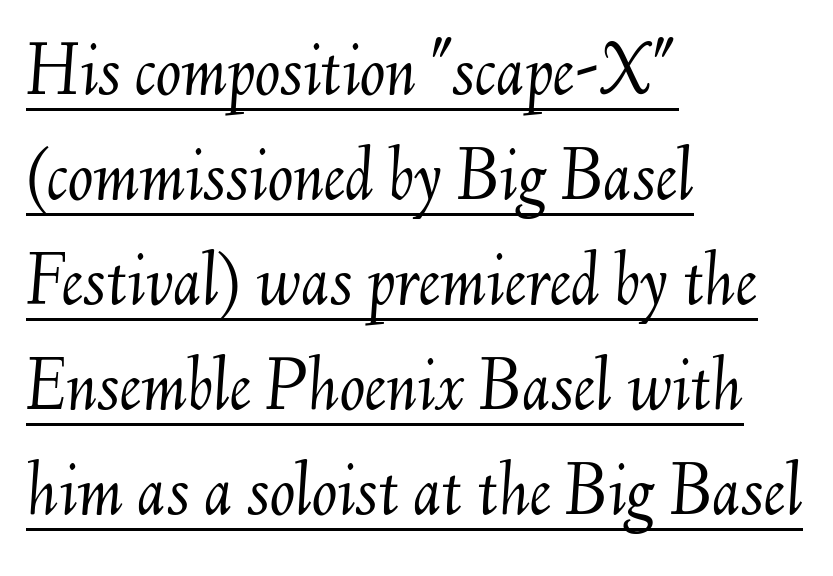
The image shows 76 px light type, italic (leaning right); set left-aligned, normal line spacing (1.38x), normal letter spacing, underlined; medium stroke contrast and a small x-height.
